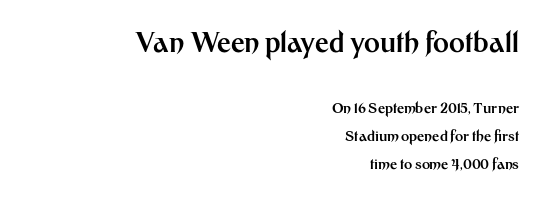
A clean baseline with only descenders dipping below it. Line spacing here is loose. The letters in the upper block stand taller than those in the block below. In terms of weight, the rendering is a true, heavy bold. Each line ends at the same right margin while the left side varies. The typography opts for an upright posture over an oblique one.
